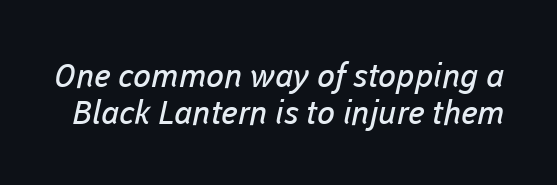
{"serif": "no", "bold": "no", "weight": "regular", "width": "normal", "stroke_contrast": "low", "x_height": "medium", "monospaced": "no", "underline": "no", "line_spacing": "tight", "line_spacing_ratio": 1.11, "letter_spacing": "normal", "letter_spacing_em": 0.0, "glyph_px": 33}
